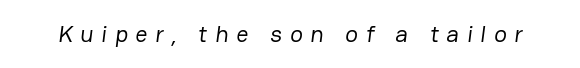
The characters are drawn with everyday or finer stroke widths. You could only call the tracking loose — the letters float apart. Words float on clear page, feet unadorned.
